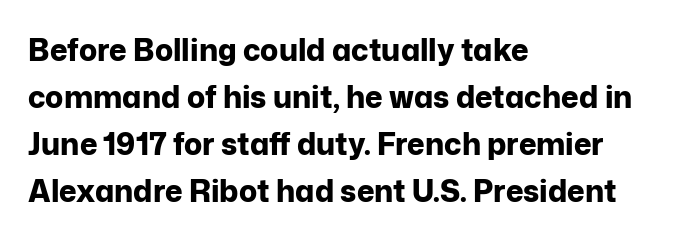
Q: Is the text bold? A: Yes.
Q: Is the text italic (slanted)? A: No, it is upright.
Q: Is the typeface a serif or a sans-serif typeface? A: Sans-serif.
Q: Is the text underlined? A: No.
Q: How is the paragraph aligned? A: Left-aligned.
Q: Is the spacing between letters normal or unusually wide? A: Normal.
Q: Is the spacing between lines tight, normal or loose? A: Normal.
Q: Width (condensed, normal, or wide)? A: Normal.
Q: Stroke contrast? A: Low.
Q: x-height? A: Medium.
Q: Monospaced? A: No.
